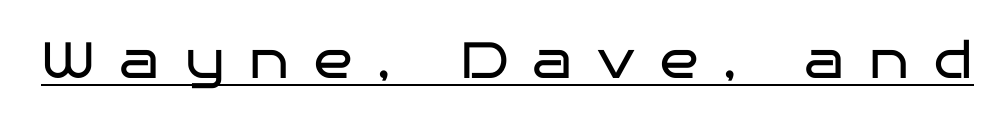
Serif or sans? Sans — the stroke terminals are bare. A typesetter would call this proportional, since set widths differ per character. Here the glyphs are tracked loosely, breaking word shapes into spaced letters. Upright lettering throughout. The specimen includes a rule beneath the text block's lines. Think standard paragraph weight, or any step lighter than that.
